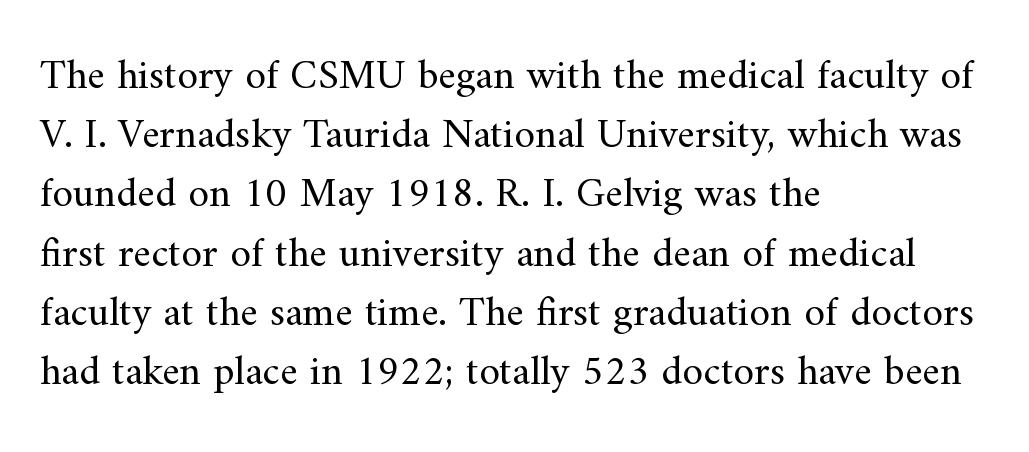
The passage shown is typed in a proportional face where columns would drift. Every row of glyphs begins at an identical x-position on the left. This is the regular roman posture of the typeface. The characters display serif detailing at their extremities.
